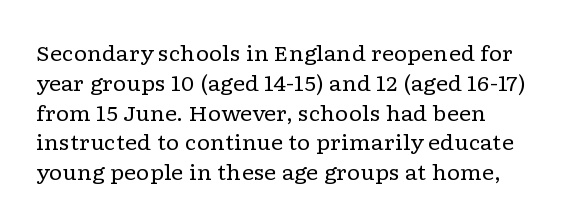
Q: Is the text bold? A: No.
Q: Is the text italic (slanted)? A: No, it is upright.
Q: Is the text underlined? A: No.
Q: How is the paragraph aligned? A: Left-aligned.
Q: Is the spacing between letters normal or unusually wide? A: Normal.
Q: Is the spacing between lines tight, normal or loose? A: Normal.
